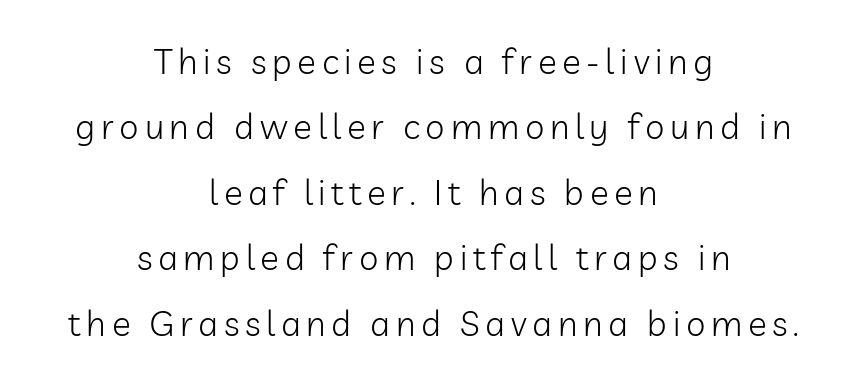
Q: Is the text bold? A: No.
Q: Is the text italic (slanted)? A: No, it is upright.
Q: Is the typeface a serif or a sans-serif typeface? A: Sans-serif.
Q: Is the text underlined? A: No.
Q: How is the paragraph aligned? A: Centered.
Q: Width (condensed, normal, or wide)? A: Normal.
Q: Stroke contrast? A: Low.
Q: x-height? A: Medium.
Q: Monospaced? A: No.
